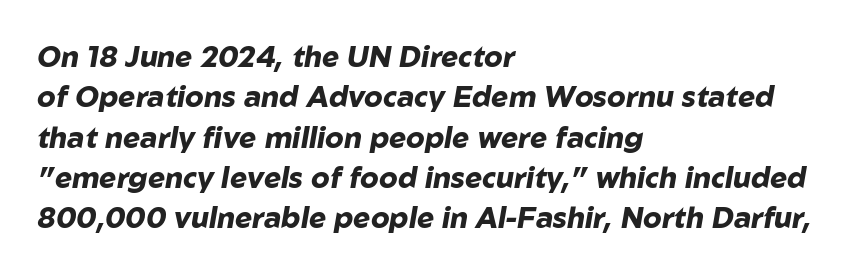
Observe the ordinary spacing: letters are neighbours, not strangers. Quick note: italic. Strokes here are thick enough to call this a true bold. One-word summary of the alignment: left. The rendering uses a moderate line-height, typical for paragraphs. Do the characters align in a grid? No, the font is proportional.
